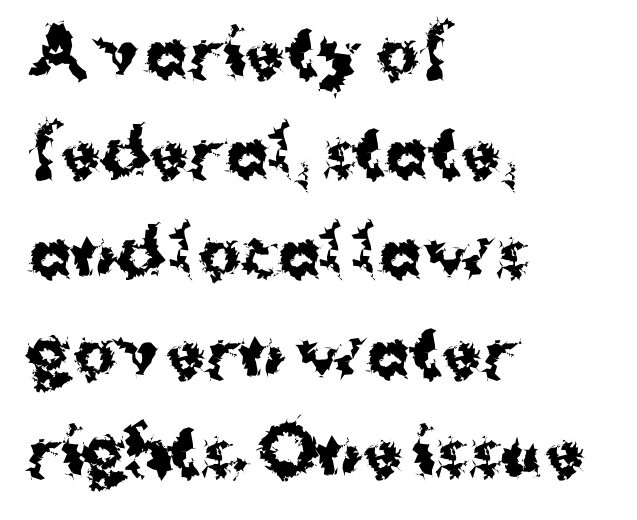
{"serif": "no", "italic": "no", "bold": "yes", "weight": "bold", "width": "normal", "stroke_contrast": "medium", "x_height": "medium", "monospaced": "no", "underline": "no", "align": "left", "line_spacing": "normal", "line_spacing_ratio": 1.56, "letter_spacing": "normal", "letter_spacing_em": 0.0, "glyph_px": 64}
